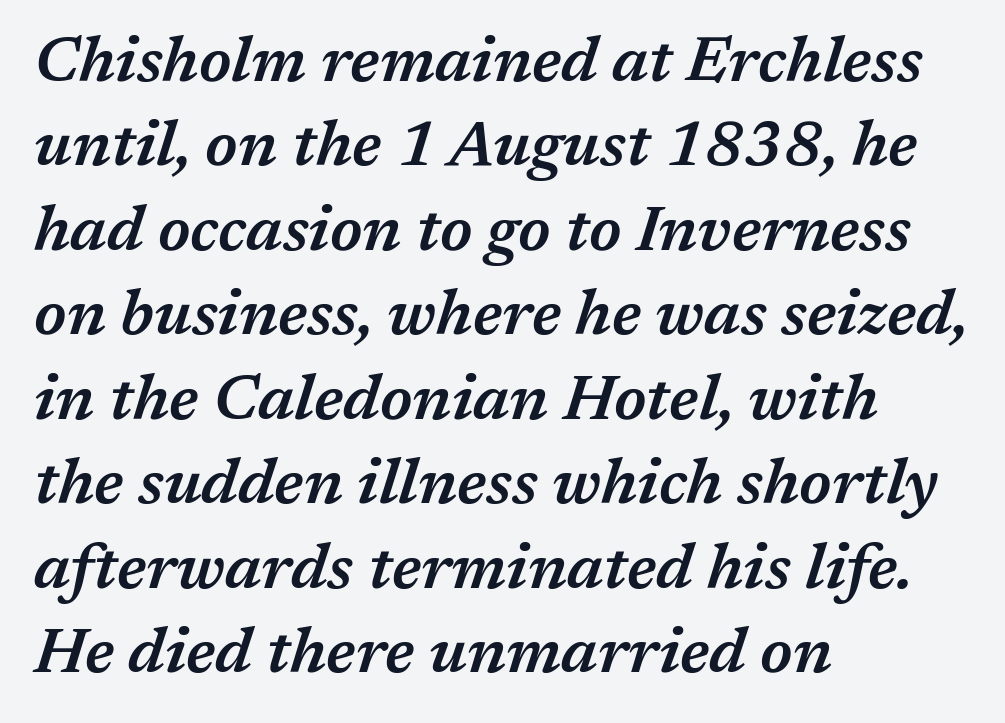
These lines stack with their left ends in a neat column. Notice how the stems are inclined rather than vertical — that's the hallmark of italics. A typesetter would call this proportional, since set widths differ per character. You could call the tracking neutral — neither tight nor loose. Has an underline been added? It has not. Set as a demibold, roughly 600 on the weight scale.
